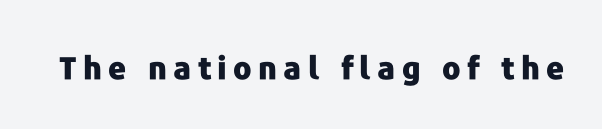
Spacing verdict: proportional, widths tailored to each character. Ascenders rise straight up at ninety degrees. Examine the stroke ends and you'll find no serifs. The rendering uses a bold face; every stroke is thick and dark.
